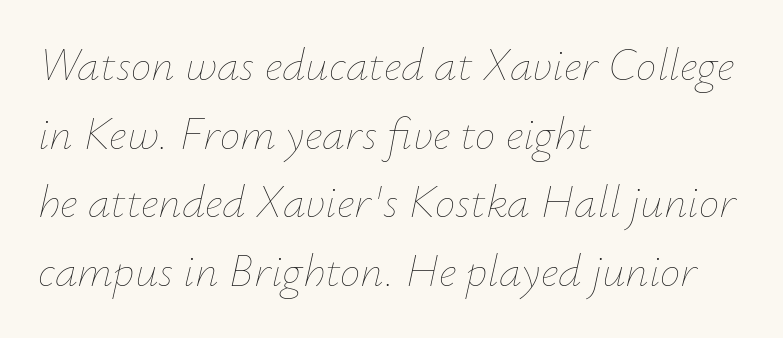
{"italic": "yes", "lean": "right", "slant_degrees": 12, "bold": "no", "weight": "thin", "width": "normal", "stroke_contrast": "low", "x_height": "small", "monospaced": "no", "underline": "no", "align": "left", "line_spacing": "normal", "line_spacing_ratio": 1.49, "letter_spacing": "normal", "letter_spacing_em": 0.0, "glyph_px": 46}
